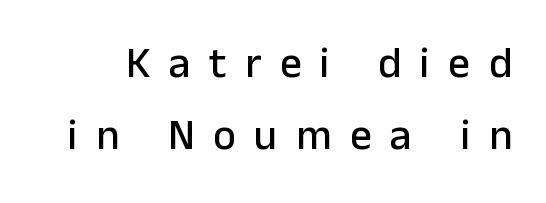
Nothing sits at the stroke ends, so this counts as sans-serif. Glyph-to-glyph distance is far greater than everyday printed text. Each letter keeps its own natural width here, so spacing adapts to shape. The passage shown is not underscored anywhere. Quick note: interline space is typical. Style check: upright.
